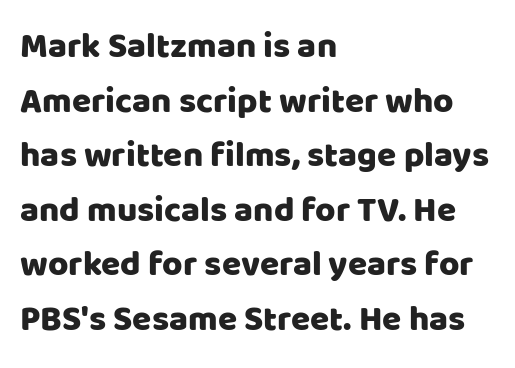
{"serif": "no", "italic": "no", "width": "normal", "stroke_contrast": "low", "x_height": "large", "monospaced": "no", "underline": "no", "align": "left", "line_spacing": "normal", "line_spacing_ratio": 1.56, "letter_spacing": "normal", "letter_spacing_em": 0.0, "glyph_px": 35}
